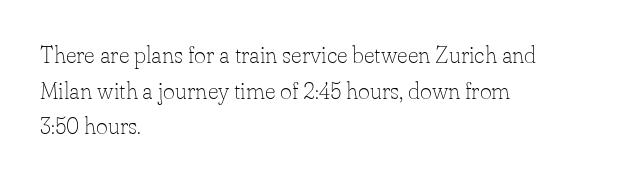
{"italic": "no", "bold": "no", "underline": "no", "align": "left", "line_spacing": "normal", "line_spacing_ratio": 1.55, "letter_spacing": "normal", "letter_spacing_em": 0.0, "glyph_px": 23}
